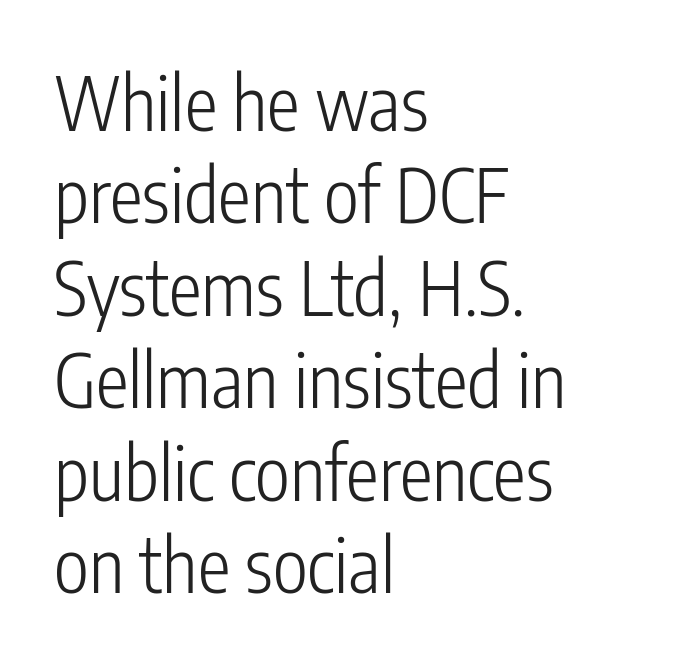
{"serif": "no", "italic": "no", "bold": "no", "weight": "light", "width": "condensed", "stroke_contrast": "low", "x_height": "medium", "monospaced": "no", "underline": "no", "align": "left", "line_spacing": "normal", "line_spacing_ratio": 1.25, "letter_spacing": "normal", "letter_spacing_em": 0.0, "glyph_px": 74}
